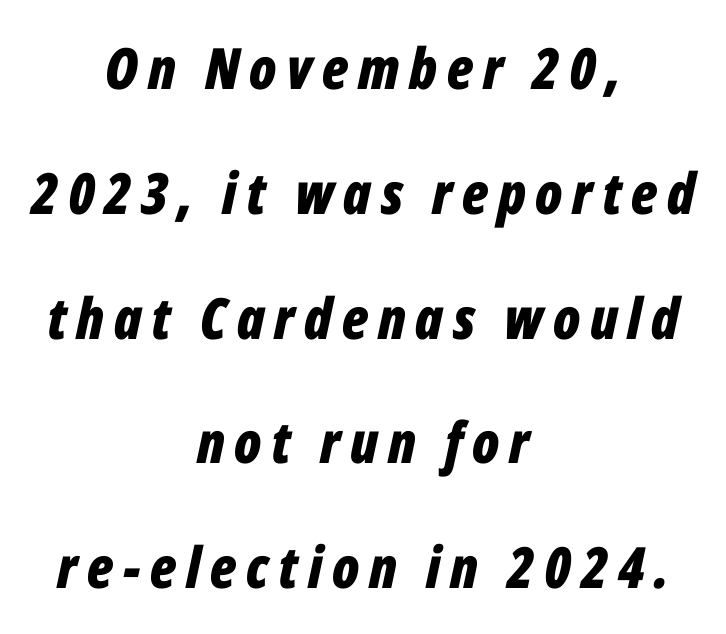
The image shows 57 px bold, condensed type, italic (leaning right); set centered, loose line spacing (2.19x), not underlined; low stroke contrast and a medium x-height.
